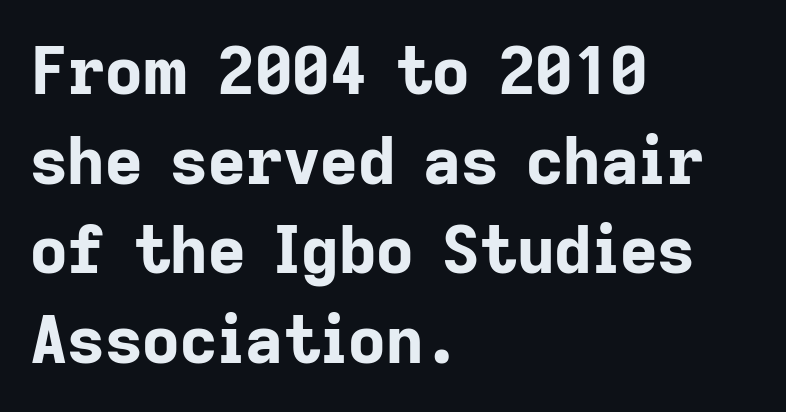
{"serif": "no", "italic": "no", "bold": "yes", "weight": "bold", "width": "normal", "stroke_contrast": "low", "x_height": "medium", "monospaced": "no", "underline": "no", "align": "left", "line_spacing": "normal", "line_spacing_ratio": 1.38, "letter_spacing": "normal", "letter_spacing_em": 0.0, "glyph_px": 65}
